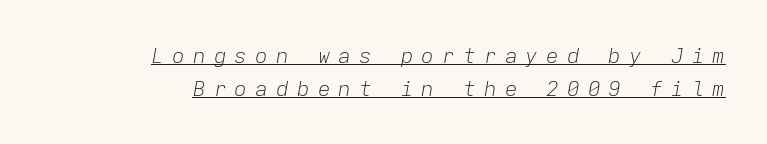
Weight: in the light-to-regular range. Quick note: interline space is typical. Like a heading marked for emphasis, these lines bear an underscore. This sample uses expanded letter spacing, leaving extra air between glyphs.
